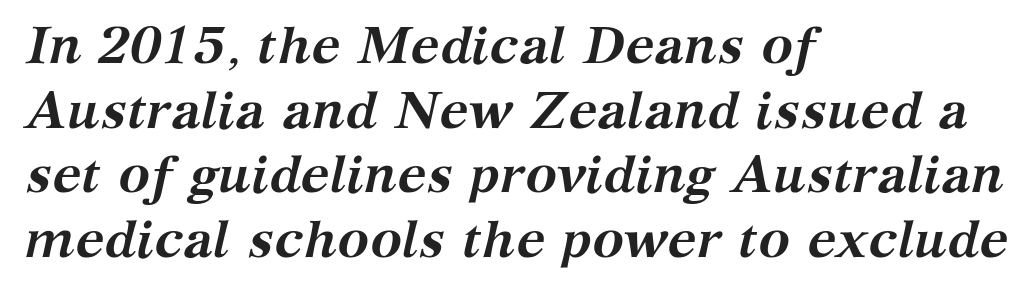
These lines keep a tight, regular rhythm from letter to letter. The letters advance in unequal steps, a hallmark of proportional type. Caption: multi-line text, flush left, ragged right. Compared with an ordinary text face, these strokes are far heavier — a full bold. Are there feet on the stems? There are — it's a serif.
